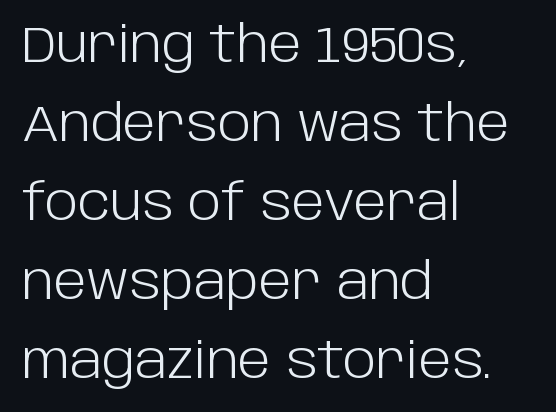
The image shows 50 px light sans-serif type, upright; set left-aligned, normal line spacing (1.58x), normal letter spacing, not underlined; low stroke contrast and a large x-height.
